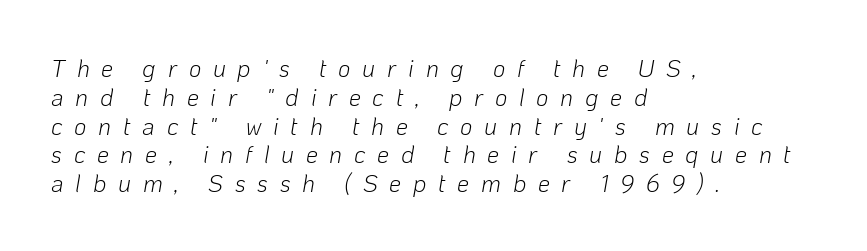
The image shows 24 px text type, italic (leaning right); set left-aligned, line spacing 1.2x, unusually wide letter spacing (+0.49 em), not underlined.
